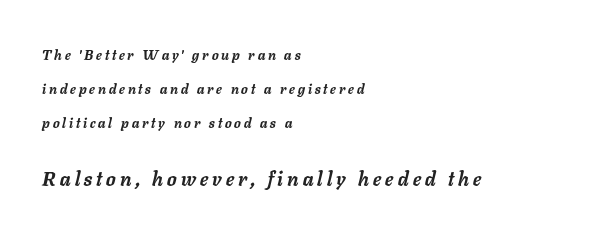
Q: Is the text bold? A: Yes.
Q: Is the text italic (slanted)? A: Yes, it leans right by about 11 degrees.
Q: Is the text underlined? A: No.
Q: How is the paragraph aligned? A: Left-aligned.
Q: Is the spacing between letters normal or unusually wide? A: Unusually wide.
Q: Is the spacing between lines tight, normal or loose? A: Loose.
Q: Which block of text is set in a larger size, the first (top) or the second (bottom)? A: The second (bottom) one.
